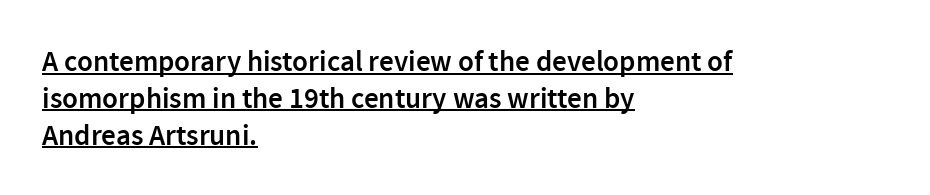
{"serif": "no", "italic": "no", "bold": "semi", "weight": "semibold", "width": "normal", "x_height": "medium", "monospaced": "no", "underline": "yes", "align": "left", "line_spacing": "normal", "line_spacing_ratio": 1.27, "letter_spacing": "normal", "letter_spacing_em": 0.0, "glyph_px": 29}
